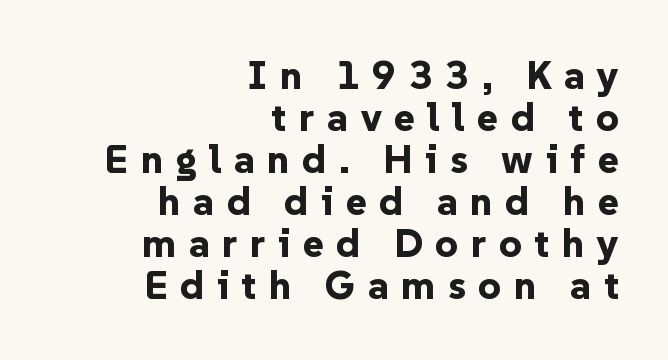
{"serif": "no", "italic": "no", "bold": "yes", "weight": "bold", "width": "normal", "stroke_contrast": "low", "x_height": "medium", "monospaced": "no", "underline": "no", "align": "right", "line_spacing": "tight", "line_spacing_ratio": 1.05, "letter_spacing": "wide", "letter_spacing_em": 0.31, "glyph_px": 40}
